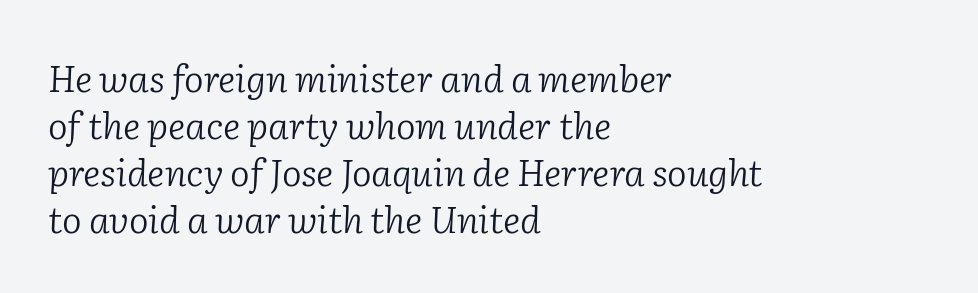
The image shows 37 px light serif type, italic (leaning right); set left-aligned, normal line spacing (1.27x), normal letter spacing, not underlined; low stroke contrast and a medium x-height.
